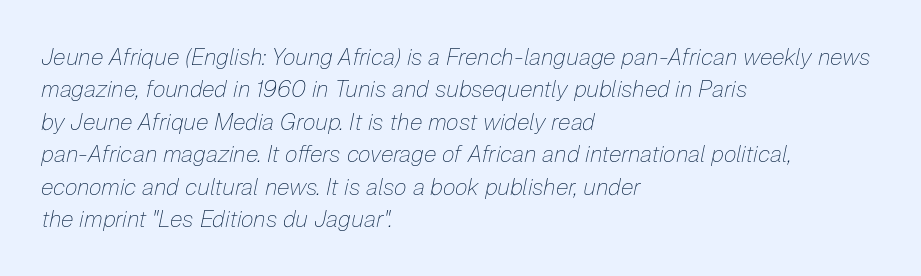
Q: Is the text bold? A: No.
Q: Is the text italic (slanted)? A: Yes, it leans right by about 12 degrees.
Q: Is the text underlined? A: No.
Q: How is the paragraph aligned? A: Left-aligned.
Q: Is the spacing between letters normal or unusually wide? A: Normal.
Q: Is the spacing between lines tight, normal or loose? A: Normal.
